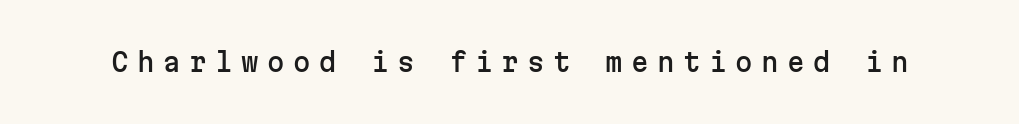
The image shows 25 px text type, upright; set unusually wide letter spacing (+0.34 em), not underlined.
